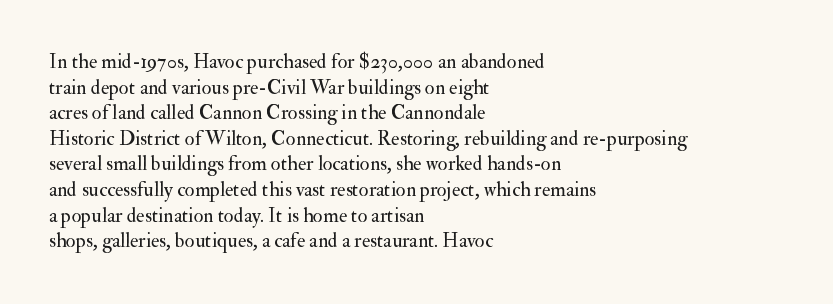
The weight would be labelled regular, book, light, or lighter still. Tall strokes in this sample are plumb rather than angled. These lines stack with their left ends in a neat column. Unmarked baselines from the first word to the last. Regular leading. A typesetter would call this zero additional tracking.
